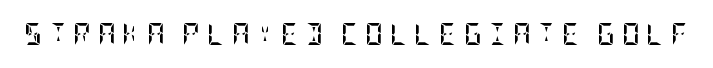
Anything drawn beneath the words? Only blank space. You could only call the tracking loose — the letters float apart. Each glyph is drawn with heavy, bold strokes. You can tell it's not italic because the verticals are truly vertical.
